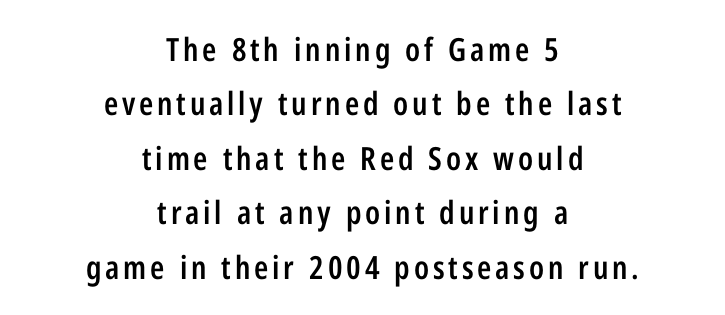
Students, this is semibold: more ink than regular, less than bold. Spacing verdict: proportional, widths tailored to each character. The compositor balanced each line on the midline. Decoration check: the copy has no underline.
